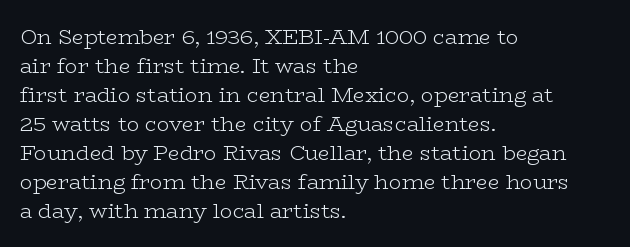
Q: Is the text bold? A: No.
Q: Is the text italic (slanted)? A: No, it is upright.
Q: Is the text underlined? A: No.
Q: How is the paragraph aligned? A: Left-aligned.
Q: Is the spacing between letters normal or unusually wide? A: Normal.
Q: Is the spacing between lines tight, normal or loose? A: Normal.
